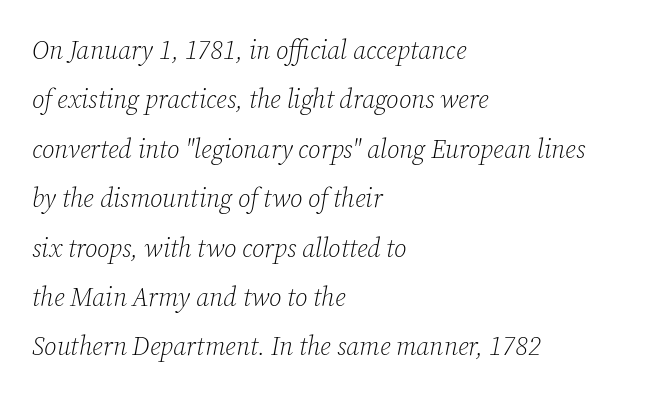
{"italic": "yes", "lean": "right", "slant_degrees": 12, "bold": "no", "underline": "no", "align": "left", "line_spacing": "loose", "line_spacing_ratio": 1.9, "letter_spacing": "normal", "letter_spacing_em": 0.0, "glyph_px": 26}
